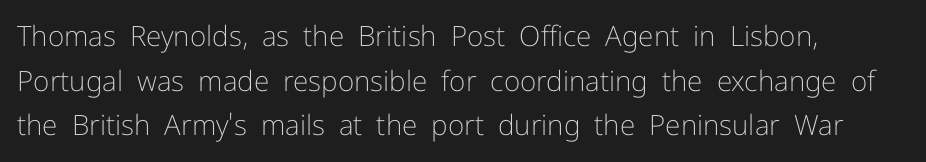
The image shows 28 px light sans-serif type, upright; set left-aligned, normal line spacing (1.59x), normal letter spacing, not underlined; low stroke contrast and a medium x-height.
